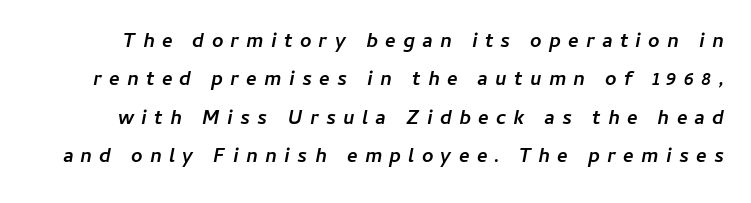
The image shows 20 px bold type, italic (leaning right); set loose line spacing (1.92x), unusually wide letter spacing (+0.36 em), not underlined.
